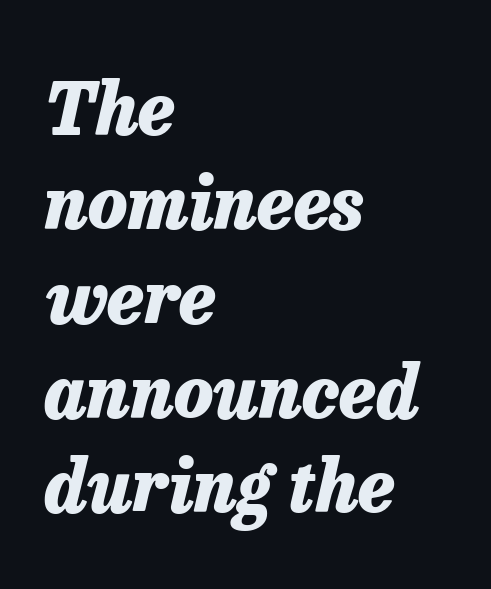
The image shows 72 px heavy type, italic (leaning right); set left-aligned, normal line spacing (1.31x), normal letter spacing, not underlined; low stroke contrast and a medium x-height.
